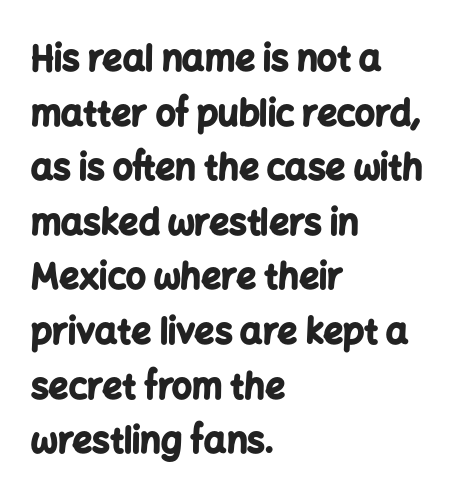
{"serif": "no", "italic": "no", "bold": "yes", "weight": "bold", "width": "normal", "stroke_contrast": "low", "x_height": "medium", "monospaced": "no", "underline": "no", "align": "left", "line_spacing": "normal", "line_spacing_ratio": 1.56, "letter_spacing": "normal", "letter_spacing_em": 0.0, "glyph_px": 35}
